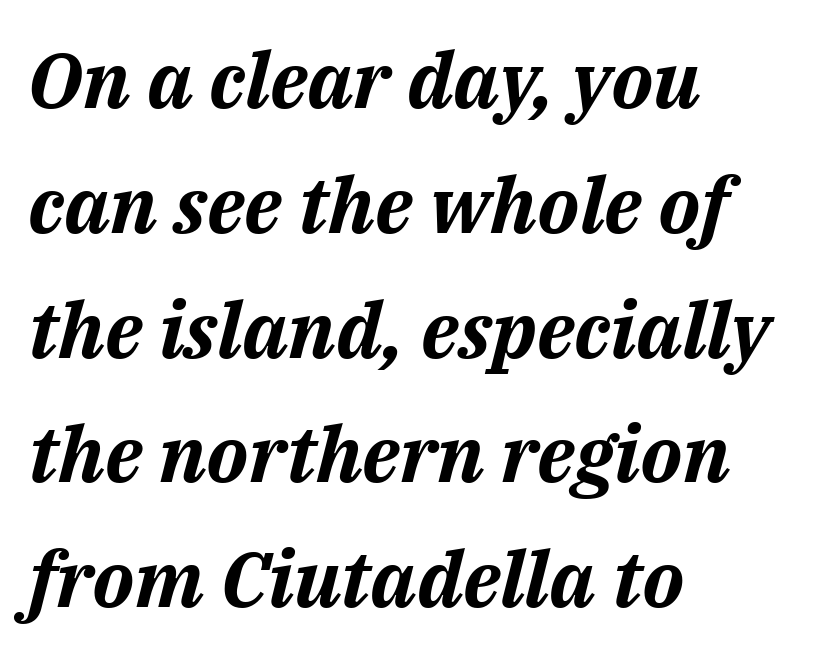
Q: Is the text bold? A: Yes.
Q: Is the text italic (slanted)? A: Yes, it leans right by about 14 degrees.
Q: Is the text underlined? A: No.
Q: How is the paragraph aligned? A: Left-aligned.
Q: Is the spacing between letters normal or unusually wide? A: Normal.
Q: Is the spacing between lines tight, normal or loose? A: Normal.
Q: Width (condensed, normal, or wide)? A: Normal.
Q: Stroke contrast? A: Medium.
Q: x-height? A: Medium.
Q: Monospaced? A: No.
